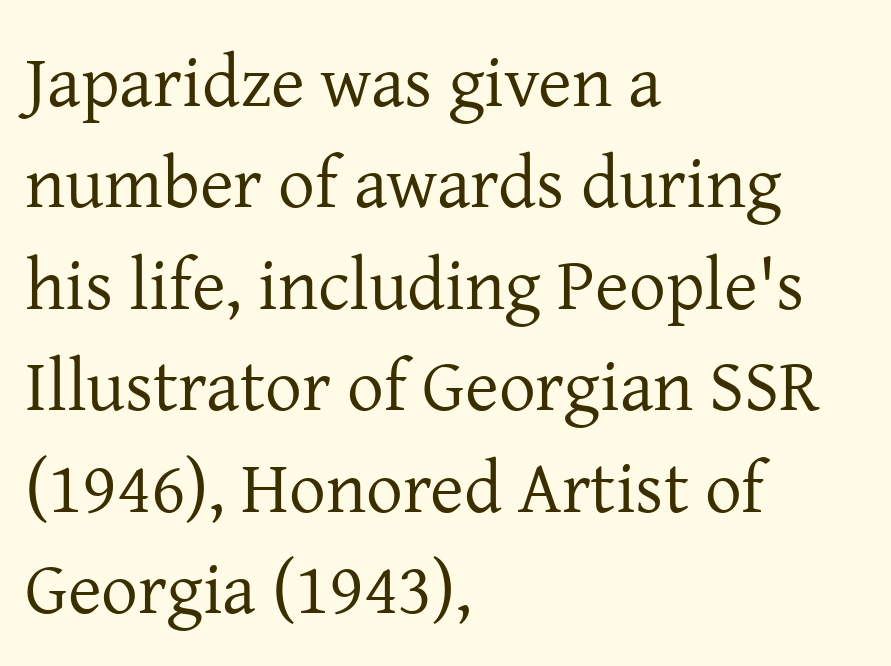
{"serif": "yes", "italic": "no", "bold": "no", "weight": "regular", "width": "normal", "stroke_contrast": "low", "x_height": "medium", "monospaced": "no", "underline": "no", "align": "left", "line_spacing": "normal", "line_spacing_ratio": 1.39, "letter_spacing": "normal", "letter_spacing_em": 0.0, "glyph_px": 73}
